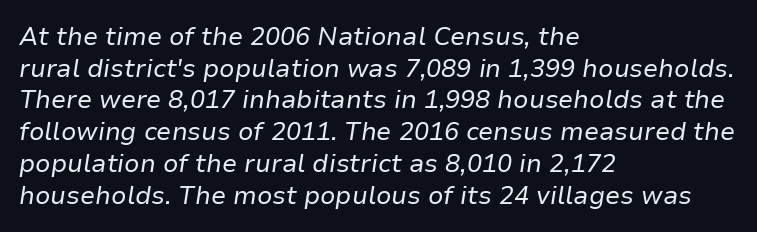
The image shows 25 px text type, italic (leaning right); set left-aligned, normal line spacing (1.27x), normal letter spacing, not underlined.
